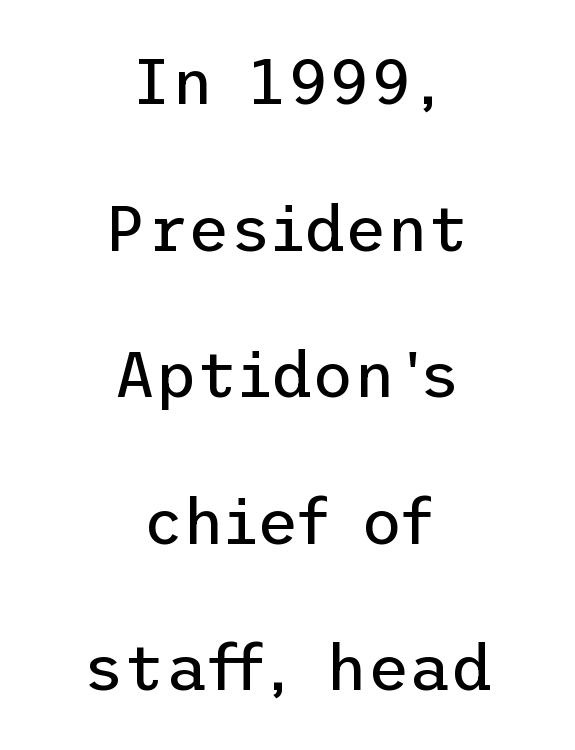
Q: Is the text bold? A: No.
Q: Is the text italic (slanted)? A: No, it is upright.
Q: Is the typeface a serif or a sans-serif typeface? A: Sans-serif.
Q: Is the text underlined? A: No.
Q: How is the paragraph aligned? A: Centered.
Q: Is the spacing between letters normal or unusually wide? A: Normal.
Q: Is the spacing between lines tight, normal or loose? A: Loose.
Q: Width (condensed, normal, or wide)? A: Normal.
Q: Stroke contrast? A: Low.
Q: x-height? A: Medium.
